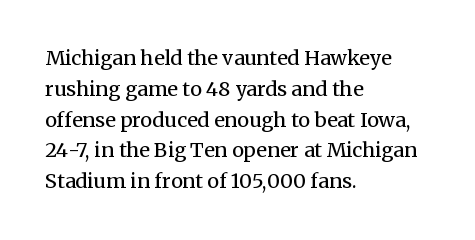
Unmarked baselines from the first word to the last. Between one letter and the next there's only the usual sliver of space. Left-aligned paragraph, ragged on the right. Compared with typical paragraphs, the rows here are spaced about the same. It's the straight-up-and-down kind of type.
